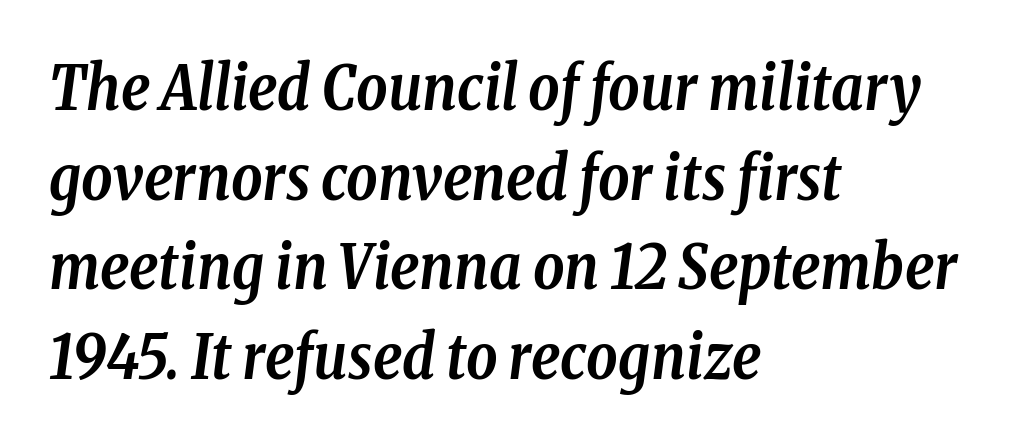
The characters display serif detailing at their extremities. This rendering leaves character spacing at its baseline value. A student would call this left alignment; a typographer would say flush left, rag right. Evenly set lines give the paragraph a standard silhouette. Its strokes are broad and dark, the hallmark of bold type.
